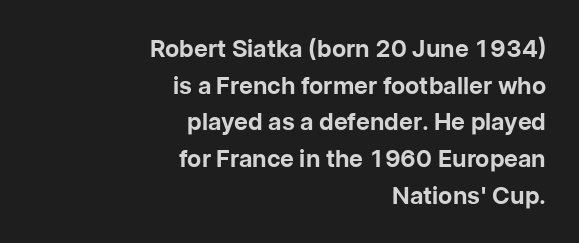
The image shows 24 px bold type, upright; set right-aligned, normal line spacing (1.53x), normal letter spacing, not underlined.
